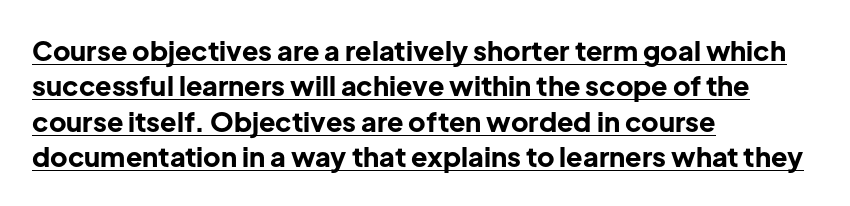
Bold? Absolutely — the strokes are thick and heavy. This is underlined copy, the kind a proofreader might mark for attention. The type is set solid horizontally, with unmodified tracking. Nope, not italic — everything's standing straight. Compared with a centered layout, this one pins lines to the left instead. What's the leading like? Ordinary, nothing unusual.
